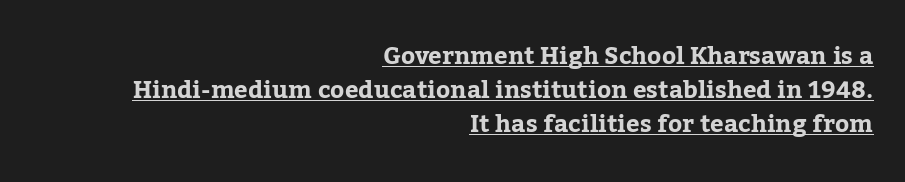
Q: Is the text italic (slanted)? A: No, it is upright.
Q: Is the text underlined? A: Yes.
Q: How is the paragraph aligned? A: Right-aligned.
Q: Is the spacing between letters normal or unusually wide? A: Normal.
Q: Is the spacing between lines tight, normal or loose? A: Normal.
